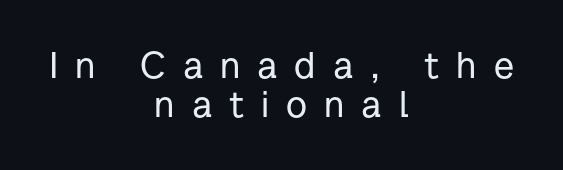
{"serif": "no", "italic": "no", "width": "normal", "stroke_contrast": "low", "x_height": "medium", "monospaced": "no", "underline": "no", "align": "center", "line_spacing": "tight", "line_spacing_ratio": 1.05, "letter_spacing": "wide", "letter_spacing_em": 0.46, "glyph_px": 37}
